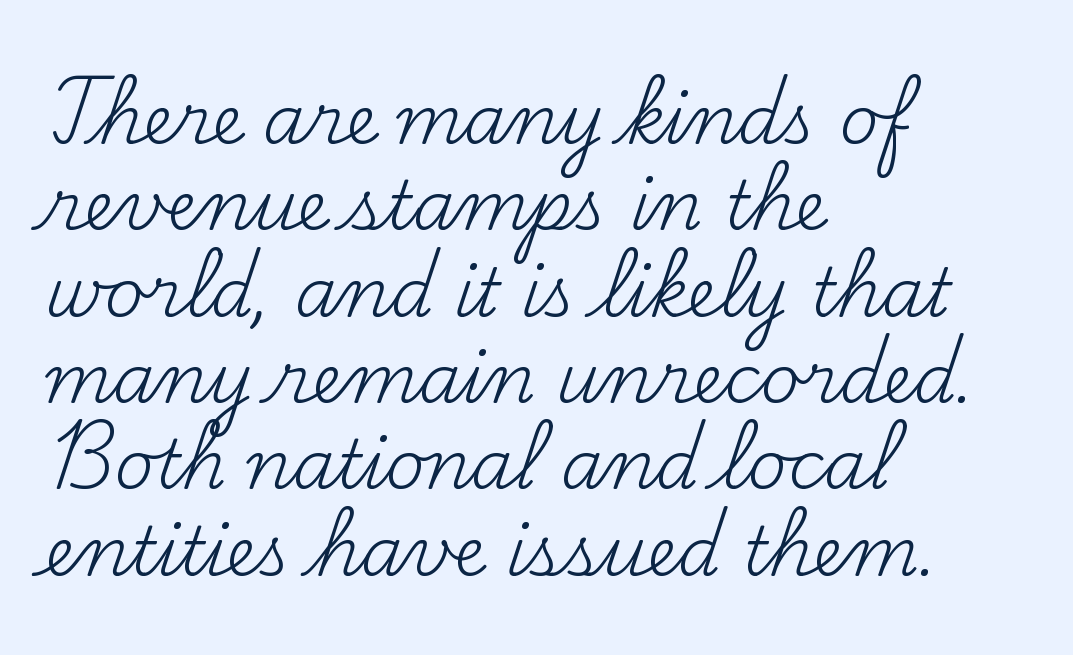
{"serif": "yes", "bold": "no", "weight": "regular", "width": "normal", "stroke_contrast": "medium", "x_height": "small", "monospaced": "no", "underline": "no", "align": "left", "line_spacing": "normal", "line_spacing_ratio": 1.27, "letter_spacing": "normal", "letter_spacing_em": 0.0, "glyph_px": 68}
